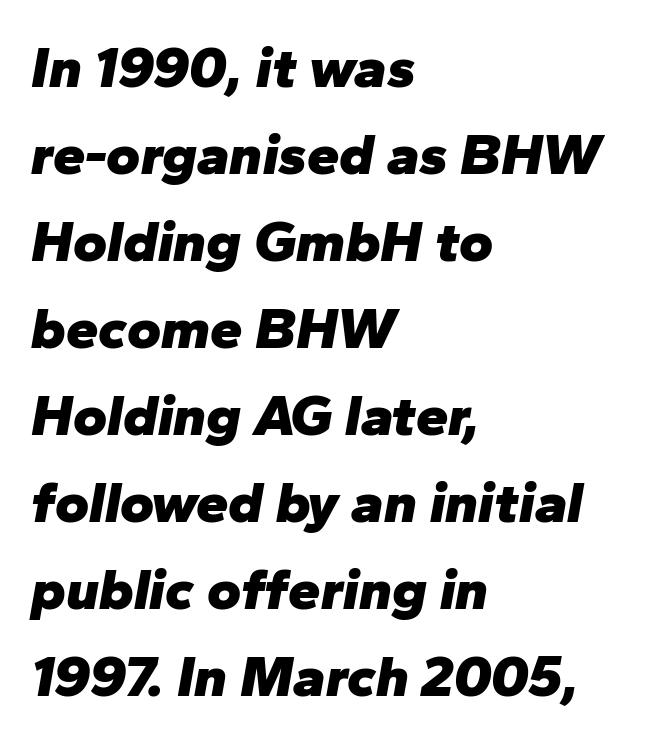
The image shows 58 px heavy type, italic (leaning right); set left-aligned, normal line spacing (1.5x), normal letter spacing, not underlined; low stroke contrast and a medium x-height.
